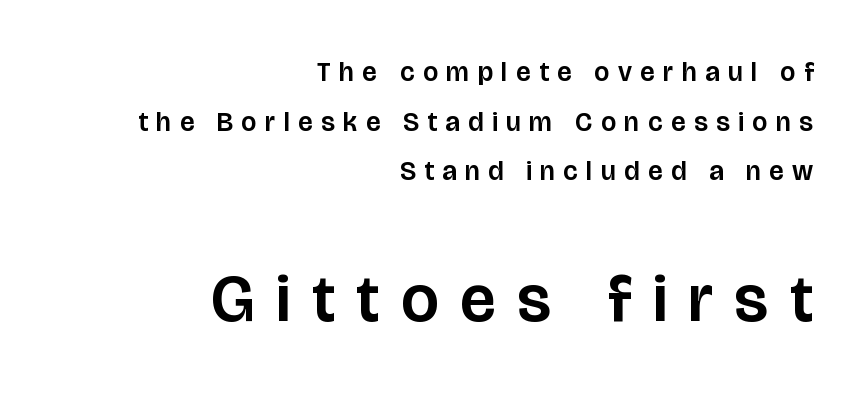
{"serif": "no", "italic": "no", "width": "normal", "stroke_contrast": "low", "x_height": "large", "monospaced": "no", "underline": "no", "align": "right", "line_spacing_ratio": 1.84, "letter_spacing": "wide", "letter_spacing_em": 0.32, "larger_block": "second", "size_ratio": 2.48, "glyph_px": 67}
